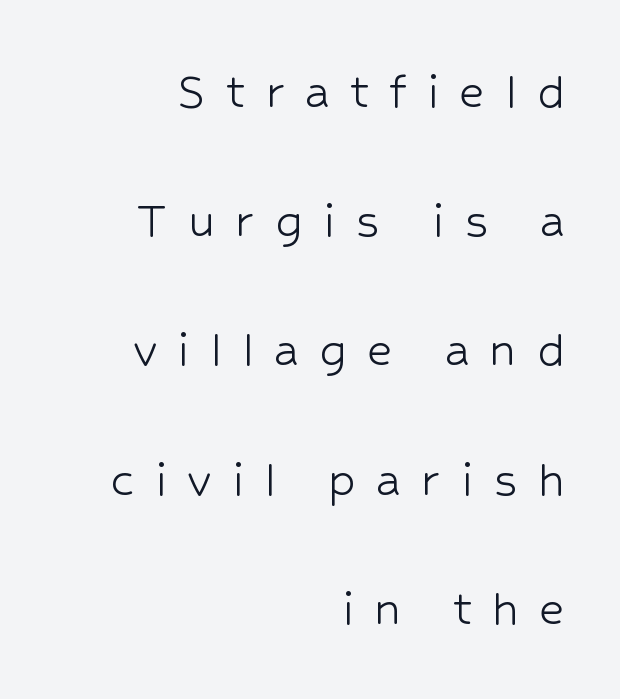
The image shows 55 px light sans-serif type, upright; set right-aligned, loose line spacing (2.35x), unusually wide letter spacing (+0.37 em), not underlined; low stroke contrast and a medium x-height.
